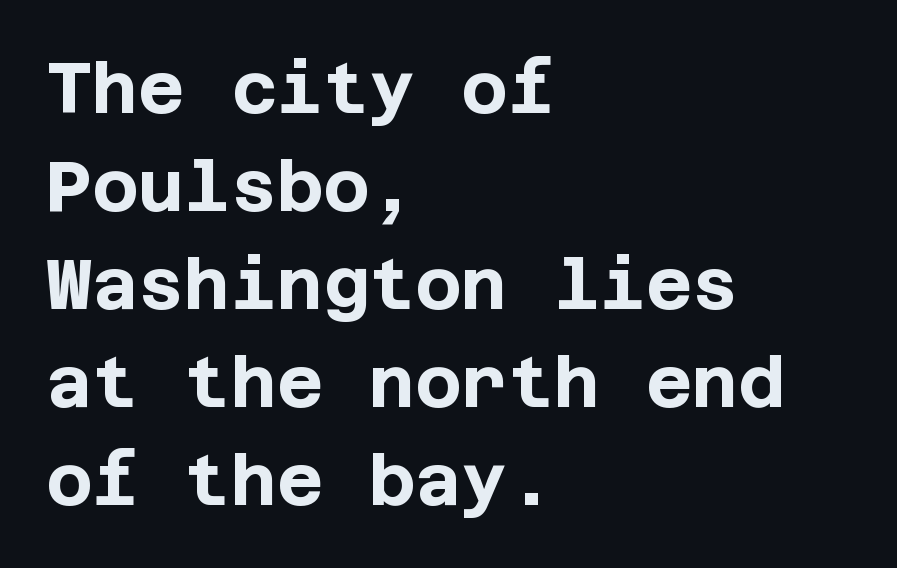
{"serif": "no", "italic": "no", "bold": "yes", "weight": "bold", "width": "normal", "stroke_contrast": "low", "x_height": "large", "underline": "no", "align": "left", "line_spacing": "normal", "line_spacing_ratio": 1.38, "letter_spacing": "normal", "letter_spacing_em": 0.0, "glyph_px": 71}
